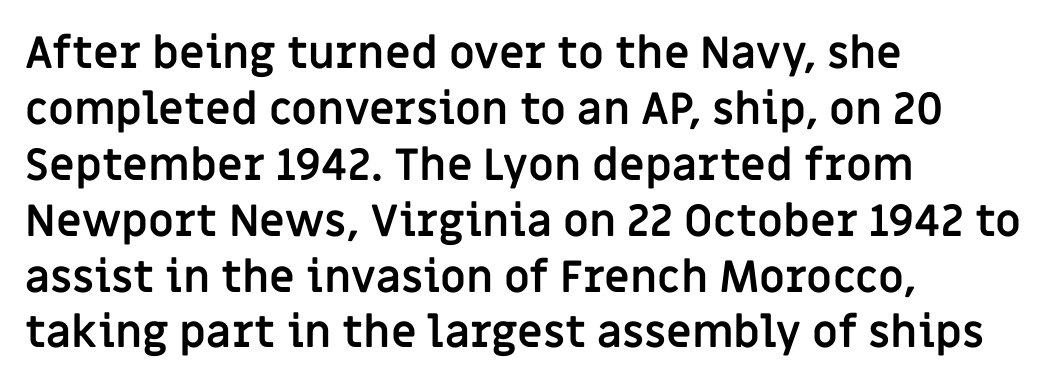
The image shows 44 px semibold sans-serif type, upright; set left-aligned, normal line spacing (1.27x), normal letter spacing, not underlined; low stroke contrast and a large x-height.
